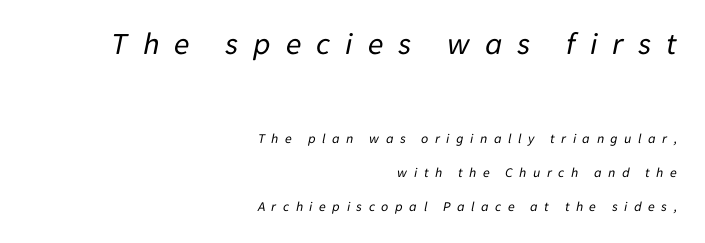
Q: Is the text bold? A: No.
Q: Is the text italic (slanted)? A: Yes, it leans right by about 11 degrees.
Q: Is the text underlined? A: No.
Q: How is the paragraph aligned? A: Right-aligned.
Q: Is the spacing between letters normal or unusually wide? A: Unusually wide.
Q: Is the spacing between lines tight, normal or loose? A: Loose.
Q: Which block of text is set in a larger size, the first (top) or the second (bottom)? A: The first (top) one.
Q: Width (condensed, normal, or wide)? A: Normal.
Q: Stroke contrast? A: Low.
Q: x-height? A: Medium.
Q: Monospaced? A: No.
